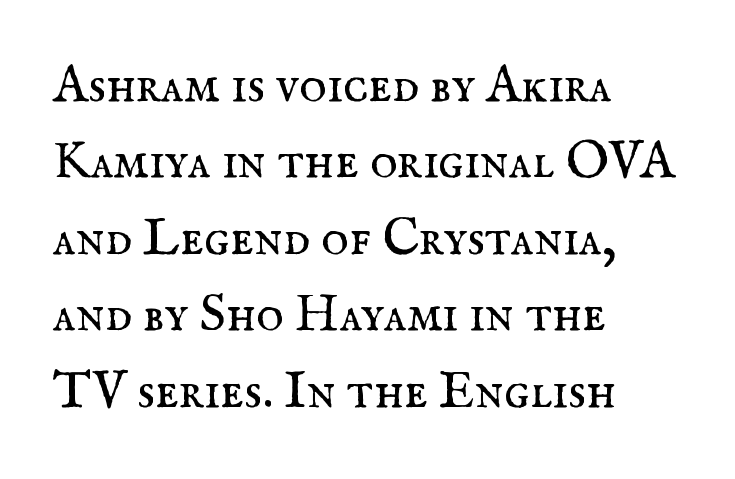
Q: Is the text bold? A: No.
Q: Is the text italic (slanted)? A: No, it is upright.
Q: Is the typeface a serif or a sans-serif typeface? A: Serif.
Q: Is the text underlined? A: No.
Q: How is the paragraph aligned? A: Left-aligned.
Q: Is the spacing between letters normal or unusually wide? A: Normal.
Q: Is the spacing between lines tight, normal or loose? A: Normal.
Q: Width (condensed, normal, or wide)? A: Normal.
Q: Stroke contrast? A: Medium.
Q: x-height? A: Small.
Q: Monospaced? A: No.
